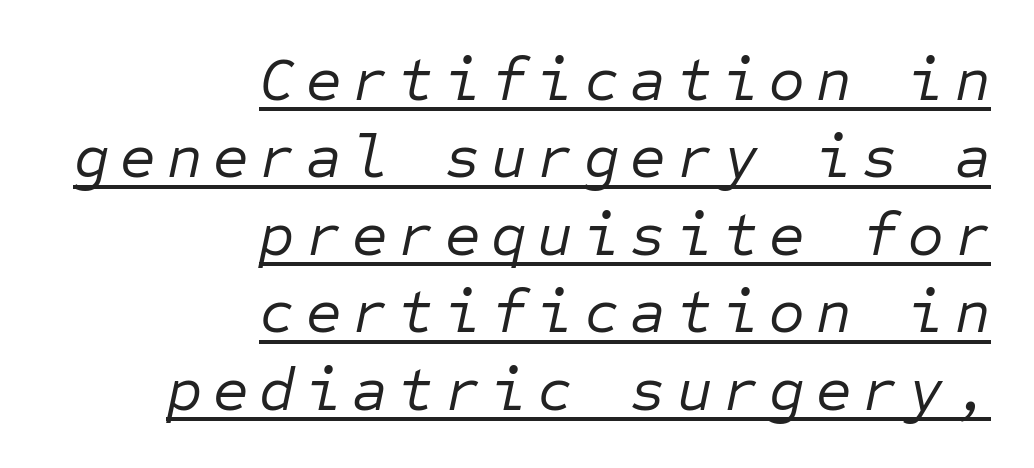
{"italic": "yes", "lean": "right", "slant_degrees": 12, "bold": "no", "weight": "regular", "width": "normal", "stroke_contrast": "low", "x_height": "medium", "monospaced": "yes", "underline": "yes", "align": "right", "line_spacing": "normal", "line_spacing_ratio": 1.27, "glyph_px": 61}
